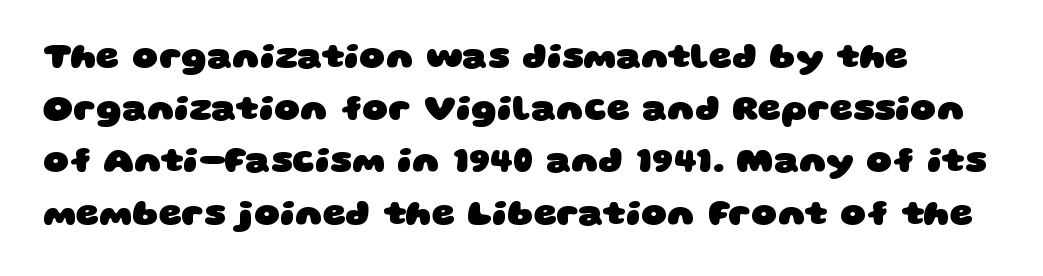
{"serif": "no", "bold": "yes", "weight": "heavy", "width": "wide", "stroke_contrast": "low", "x_height": "large", "monospaced": "no", "underline": "no", "line_spacing": "normal", "line_spacing_ratio": 1.45, "letter_spacing": "normal", "letter_spacing_em": 0.0, "glyph_px": 36}
